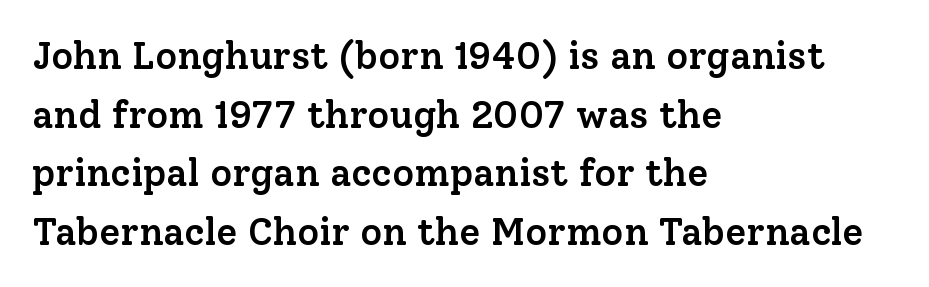
{"serif": "yes", "italic": "no", "bold": "semi", "weight": "semibold", "width": "normal", "stroke_contrast": "low", "x_height": "medium", "monospaced": "no", "underline": "no", "align": "left", "line_spacing": "normal", "line_spacing_ratio": 1.54, "letter_spacing": "normal", "letter_spacing_em": 0.0, "glyph_px": 38}
